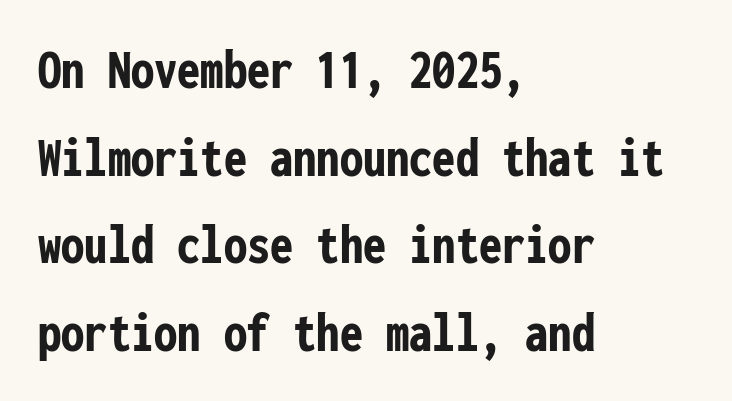
Q: Is the text bold? A: Yes.
Q: Is the text italic (slanted)? A: No, it is upright.
Q: Is the typeface a serif or a sans-serif typeface? A: Sans-serif.
Q: Is the text underlined? A: No.
Q: How is the paragraph aligned? A: Left-aligned.
Q: Is the spacing between letters normal or unusually wide? A: Normal.
Q: Is the spacing between lines tight, normal or loose? A: Normal.
Q: Width (condensed, normal, or wide)? A: Condensed.
Q: Stroke contrast? A: Low.
Q: x-height? A: Medium.
Q: Monospaced? A: Yes.
